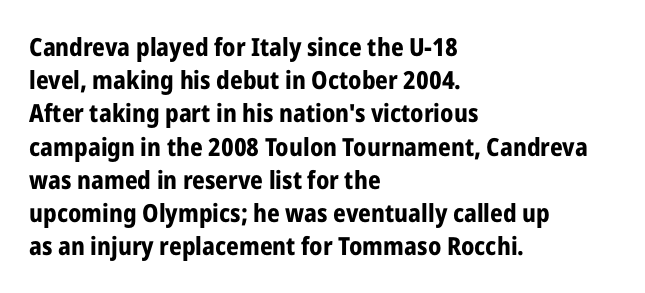
{"italic": "no", "bold": "yes", "underline": "no", "align": "left", "line_spacing": "normal", "line_spacing_ratio": 1.33, "letter_spacing": "normal", "letter_spacing_em": 0.0, "glyph_px": 25}
